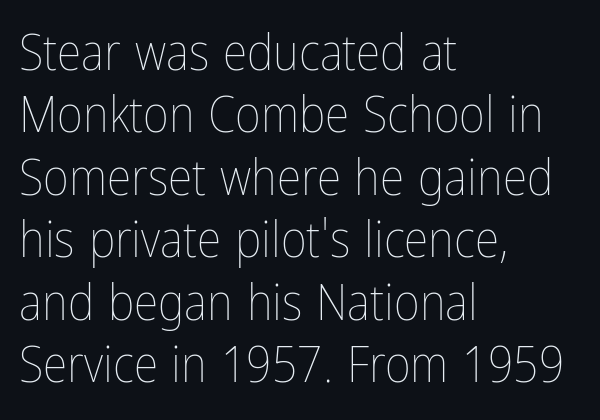
{"italic": "no", "bold": "no", "weight": "thin", "width": "condensed", "stroke_contrast": "low", "x_height": "medium", "monospaced": "no", "underline": "no", "align": "left", "line_spacing": "normal", "line_spacing_ratio": 1.25, "letter_spacing": "normal", "letter_spacing_em": 0.0, "glyph_px": 50}
